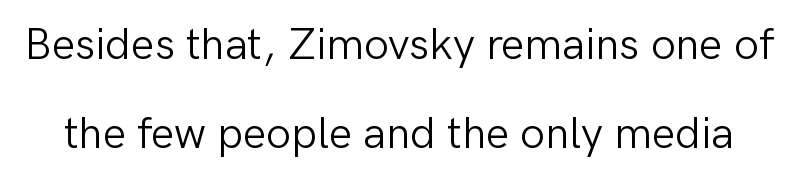
{"serif": "no", "italic": "no", "bold": "no", "weight": "light", "width": "normal", "stroke_contrast": "low", "x_height": "medium", "monospaced": "no", "underline": "no", "line_spacing": "loose", "line_spacing_ratio": 2.02, "letter_spacing": "normal", "letter_spacing_em": 0.0, "glyph_px": 44}
